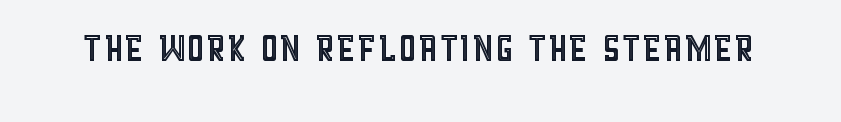
The image shows 48 px condensed type, upright; set normal letter spacing, not underlined; a large x-height.
